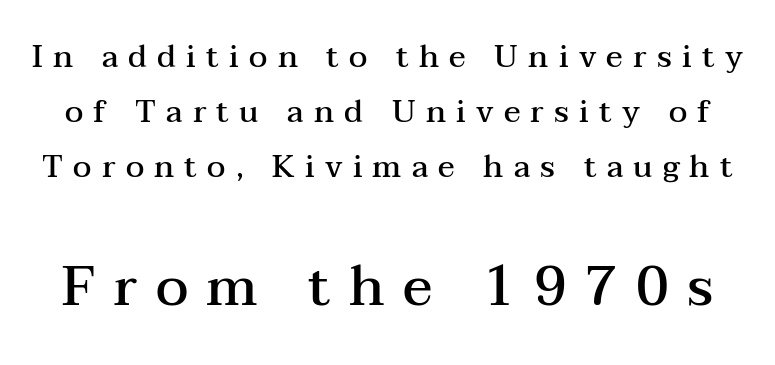
The image shows 55 px semibold, wide serif type, upright; set line spacing 1.78x, unusually wide letter spacing (+0.33 em), not underlined; the second (bottom) block is 1.77x larger; medium stroke contrast and a medium x-height.
